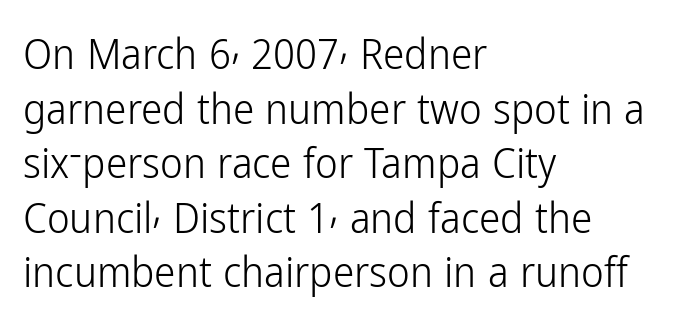
Note the varied advance widths — an 'i' is clearly narrower than an 'm'. The passage shown has conventional tracking throughout. Alignment: flush left. Descenders are the only things crossing below the line. Heaviness? Minimal to ordinary, like unemphasized prose. Examine the stroke ends and you'll find no serifs.
